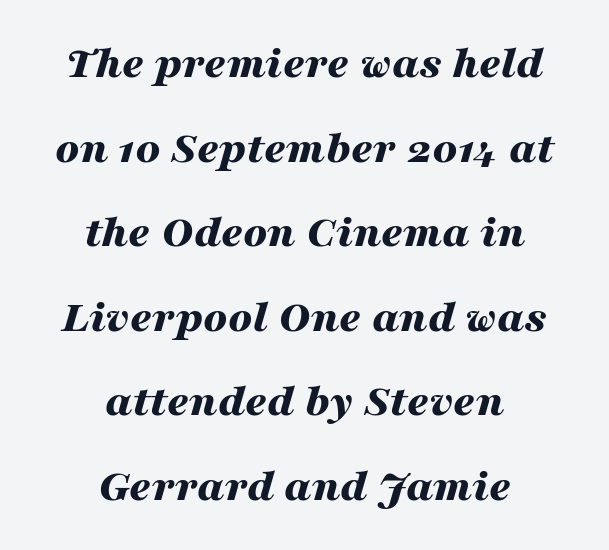
The image shows 47 px bold, wide type, italic (leaning right); set centered, line spacing 1.8x, normal letter spacing, not underlined; medium stroke contrast and a medium x-height.
